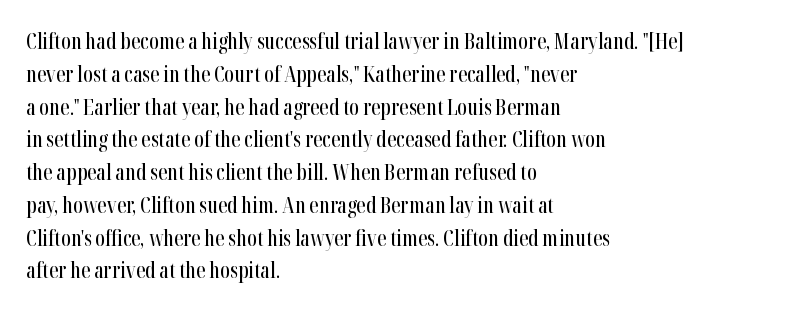
{"italic": "no", "underline": "no", "align": "left", "line_spacing": "normal", "line_spacing_ratio": 1.56, "letter_spacing": "normal", "letter_spacing_em": 0.0, "glyph_px": 21}
